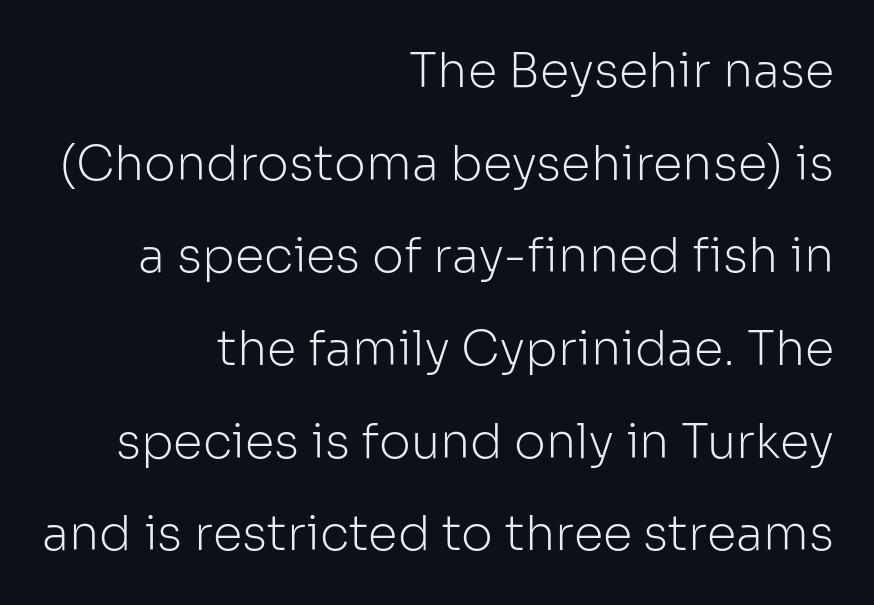
The face looks like a standard text weight, possibly lighter. One glance says open: line gaps are wider than usual. These lines keep a tight, regular rhythm from letter to letter. Proportional: the letters do not fall into vertical columns. Tall strokes in this sample are plumb rather than angled. The face used here is a sans, in the tradition of grotesques and geometrics.
